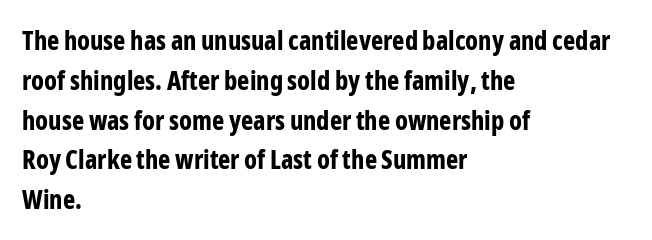
The image shows 26 px bold type, upright; set left-aligned, normal line spacing (1.53x), normal letter spacing, not underlined.
